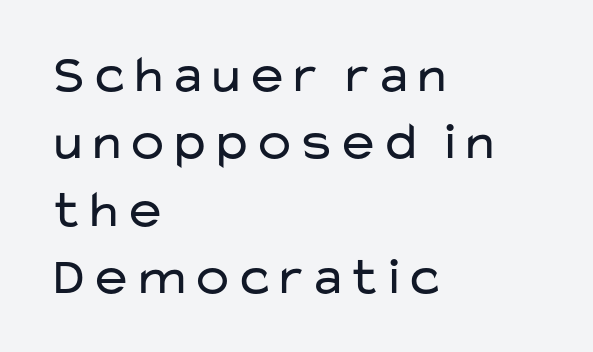
The letters advance in unequal steps, a hallmark of proportional type. These lines are set flush left with a ragged right edge. Check the space under the baseline: it is left empty. The vertical gap from one line to the next is medium. Italic? Not at all — the glyphs are vertical. Counters stay open thanks to moderate or lighter strokes.
